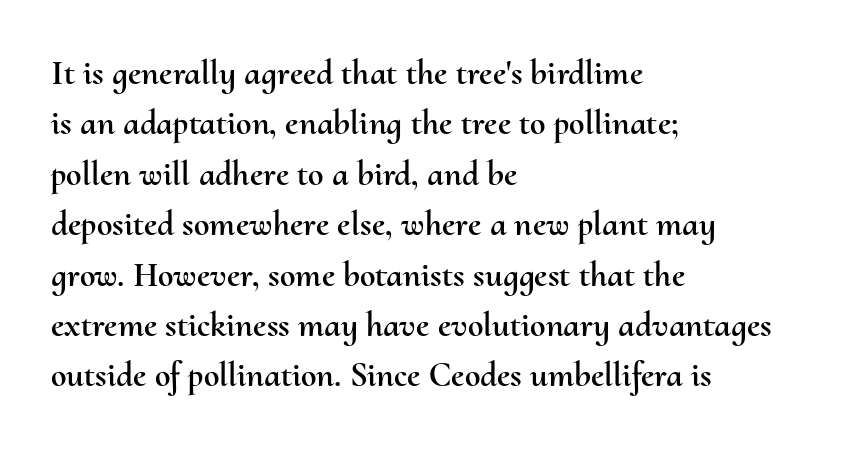
Q: Is the text italic (slanted)? A: No, it is upright.
Q: Is the text underlined? A: No.
Q: How is the paragraph aligned? A: Left-aligned.
Q: Is the spacing between letters normal or unusually wide? A: Normal.
Q: Is the spacing between lines tight, normal or loose? A: Normal.
Q: Width (condensed, normal, or wide)? A: Normal.
Q: Stroke contrast? A: Medium.
Q: x-height? A: Small.
Q: Monospaced? A: No.
